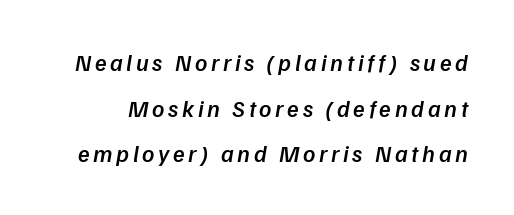
Q: Is the text bold? A: Semi-bold.
Q: Is the text italic (slanted)? A: Yes, it leans right by about 9 degrees.
Q: Is the text underlined? A: No.
Q: Is the spacing between lines tight, normal or loose? A: Loose.
